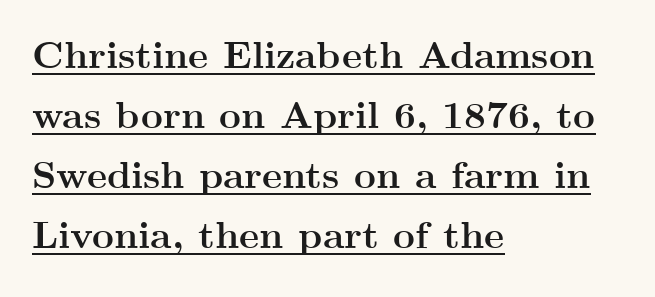
The image shows 38 px semibold, wide serif type, upright; set left-aligned, normal line spacing (1.58x), normal letter spacing, underlined; medium stroke contrast and a small x-height.
